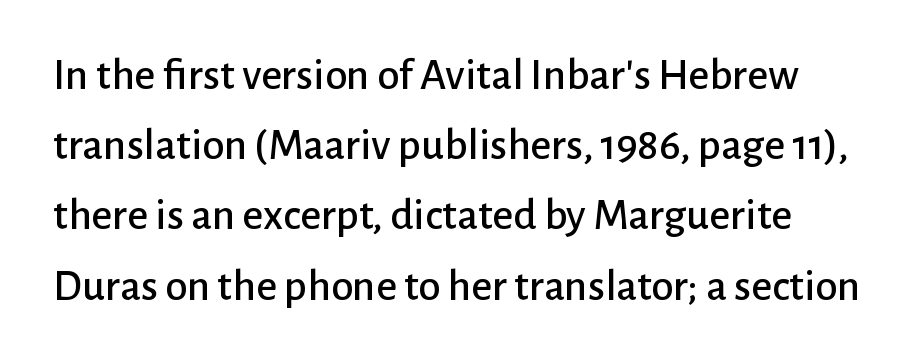
Style check: upright. Short note: letters normally spaced. Does the leading feel generous? No, just average. This sample uses a sans-serif face. Looks like regular typesetting: each glyph gets only the width it needs. Descender tails drop into unmarked territory.
